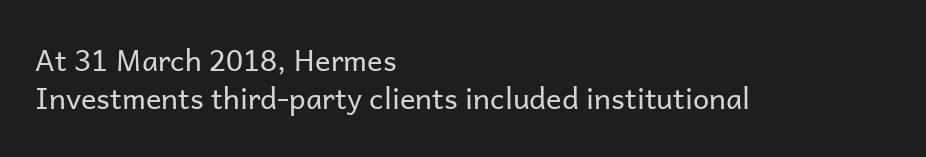
Q: Is the text bold? A: No.
Q: Is the text italic (slanted)? A: No, it is upright.
Q: Is the typeface a serif or a sans-serif typeface? A: Sans-serif.
Q: Is the text underlined? A: No.
Q: How is the paragraph aligned? A: Left-aligned.
Q: Is the spacing between letters normal or unusually wide? A: Normal.
Q: Is the spacing between lines tight, normal or loose? A: Normal.
Q: Width (condensed, normal, or wide)? A: Normal.
Q: Stroke contrast? A: Low.
Q: x-height? A: Medium.
Q: Monospaced? A: No.
